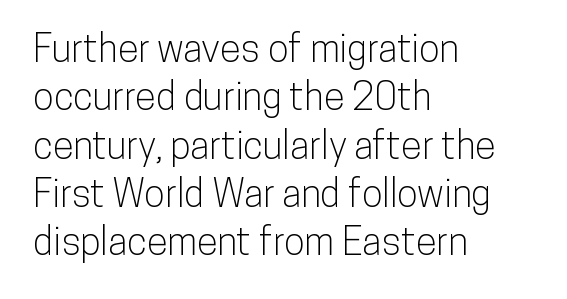
{"serif": "no", "italic": "no", "width": "condensed", "stroke_contrast": "low", "x_height": "medium", "monospaced": "no", "underline": "no", "align": "left", "line_spacing": "normal", "line_spacing_ratio": 1.27, "letter_spacing": "normal", "letter_spacing_em": 0.0, "glyph_px": 38}
